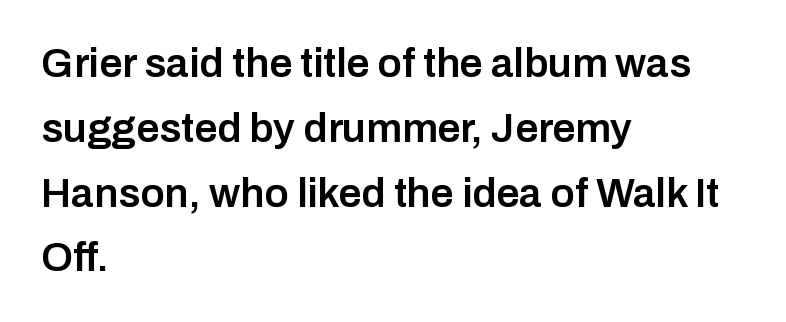
Observe the ordinary spacing: letters are neighbours, not strangers. The passage shown is semibold, sitting just below true bold. A classic flush-left, rag-right setting is used for this passage. This rendering employs a face without finishing strokes, i.e., a sans-serif. Upright lettering throughout.
